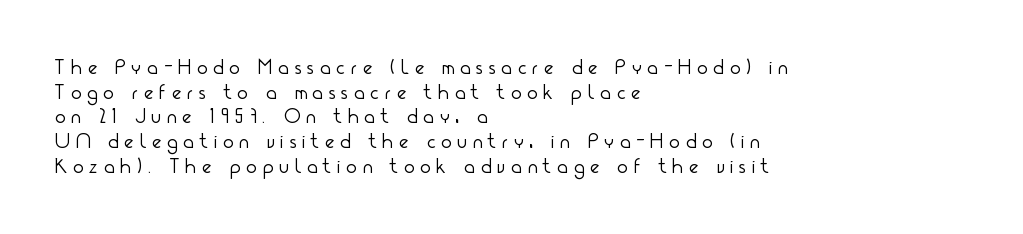
{"italic": "no", "bold": "no", "underline": "no", "align": "left", "line_spacing": "tight", "line_spacing_ratio": 1.12, "letter_spacing": "wide", "letter_spacing_em": 0.28, "glyph_px": 22}
